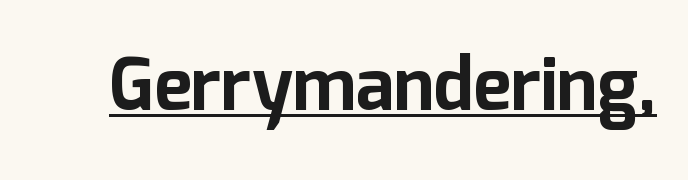
Chunky letters — that's bold for sure. Note the varied advance widths — an 'i' is clearly narrower than an 'm'. Like a heading marked for emphasis, these lines bear an underscore. A sans-serif font was chosen for this passage. Is there any slant? The stems are plumb.
